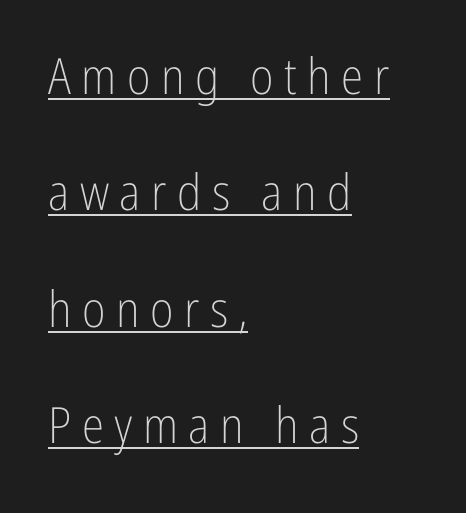
The image shows 50 px light, condensed sans-serif type, upright; set left-aligned, loose line spacing (2.33x), unusually wide letter spacing (+0.21 em), underlined; low stroke contrast and a medium x-height.
